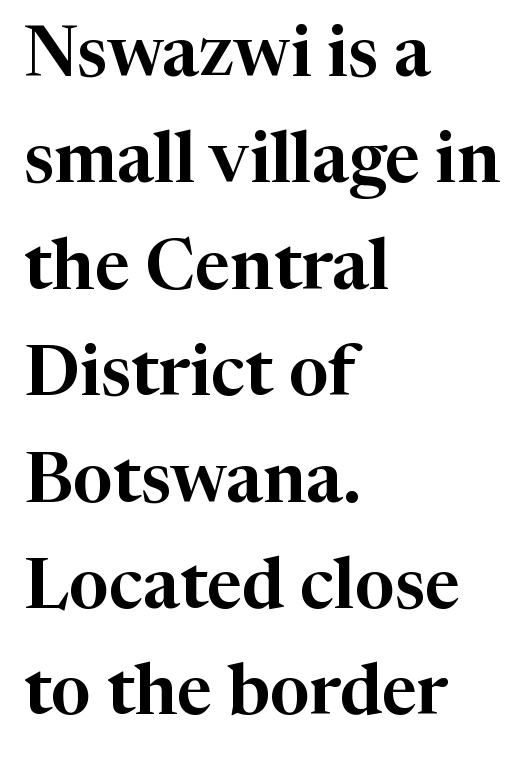
All the whitespace from short lines collects on the right. Regarding serifs, this sample has them. The lettering holds an erect, upright posture throughout. The string is rendered with underlining switched off. Words appear dense and cohesive because spacing is normal. Leading: standard.
